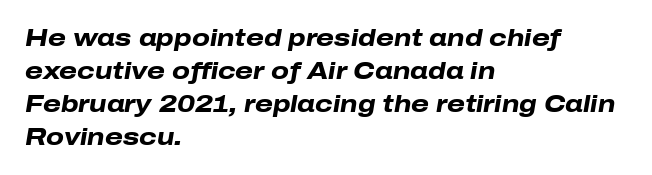
{"italic": "yes", "lean": "right", "slant_degrees": 10, "bold": "yes", "underline": "no", "align": "left", "line_spacing": "normal", "line_spacing_ratio": 1.43, "letter_spacing": "normal", "letter_spacing_em": 0.0, "glyph_px": 23}
